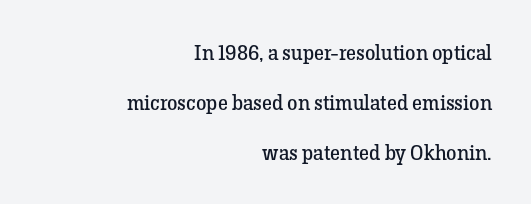
{"italic": "no", "bold": "no", "underline": "no", "align": "right", "line_spacing": "loose", "line_spacing_ratio": 2.37, "letter_spacing": "normal", "letter_spacing_em": 0.0, "glyph_px": 21}
